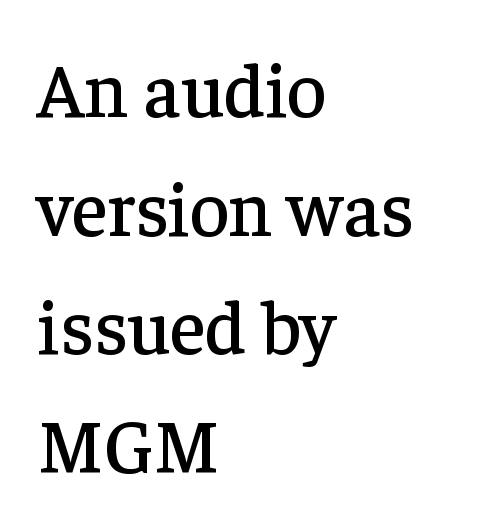
The image shows 76 px serif type, upright; set left-aligned, normal line spacing (1.56x), normal letter spacing, not underlined; low stroke contrast and a medium x-height.
